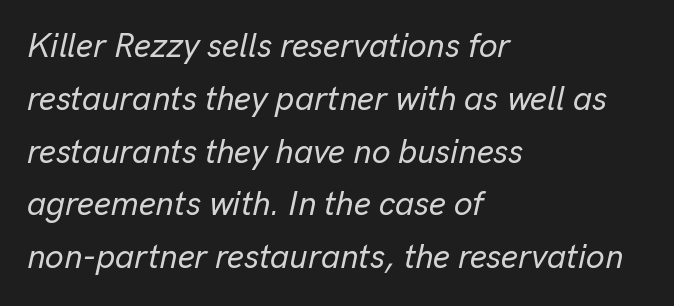
This rendering leaves character spacing at its baseline value. Proportional: the letters do not fall into vertical columns. Horizontal alignment here is leftward, the default for most running prose. Descenders hang freely into open space. Compared with ordinary roman type, these characters are visibly tilted. The rendering uses a moderate line-height, typical for paragraphs.
